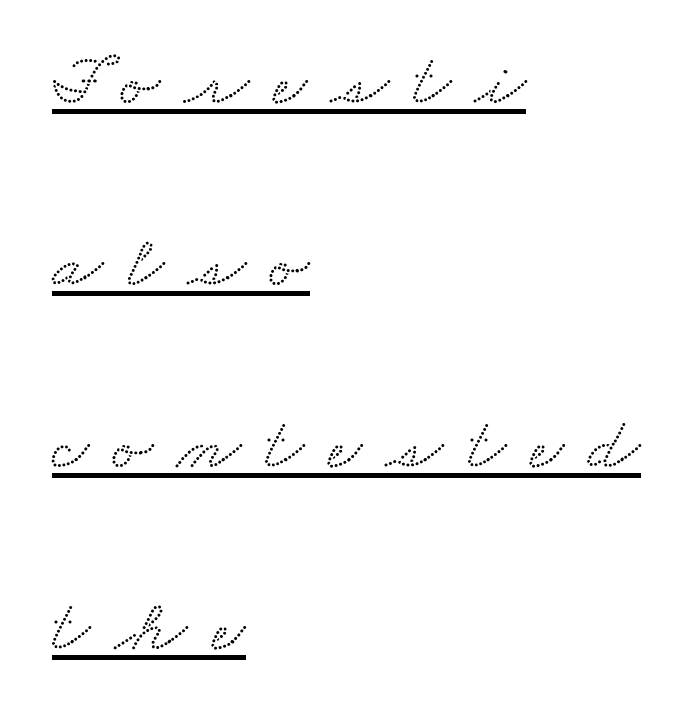
The image shows 74 px wide serif type; set left-aligned, loose line spacing (2.46x), unusually wide letter spacing (+0.33 em), underlined; low stroke contrast and a small x-height.
